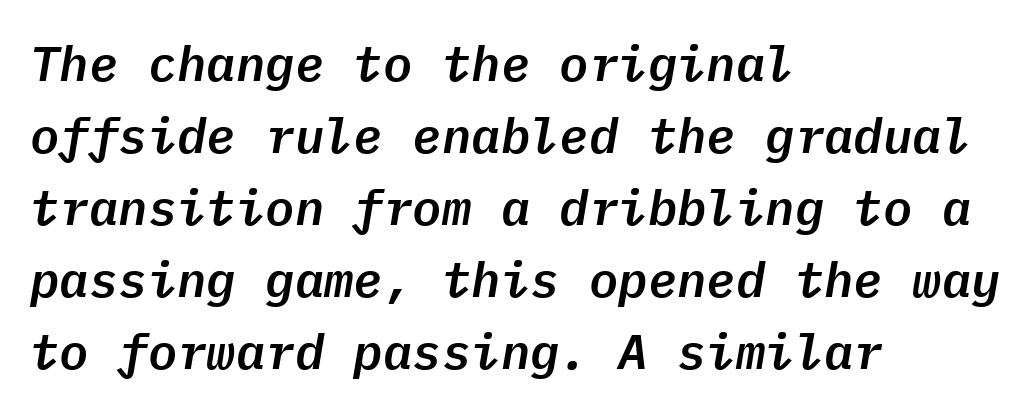
Q: Is the text italic (slanted)? A: Yes, it leans right by about 9 degrees.
Q: Is the text underlined? A: No.
Q: How is the paragraph aligned? A: Left-aligned.
Q: Is the spacing between letters normal or unusually wide? A: Normal.
Q: Is the spacing between lines tight, normal or loose? A: Normal.
Q: Width (condensed, normal, or wide)? A: Normal.
Q: Stroke contrast? A: Low.
Q: x-height? A: Medium.
Q: Monospaced? A: Yes.
